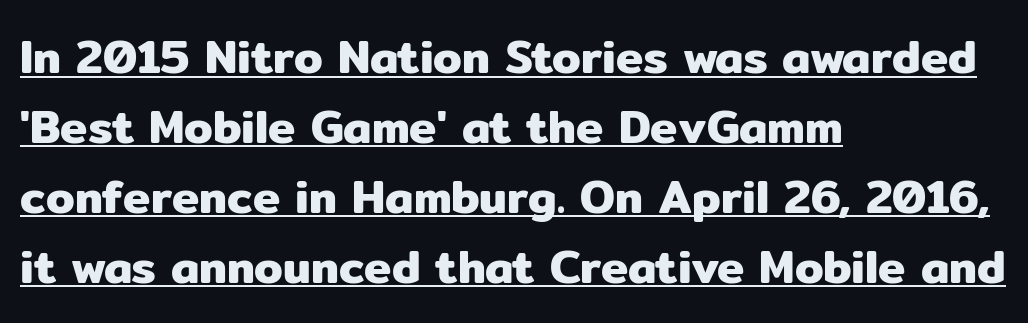
Successive baselines arrive at the customary interval. Proportional: the letters do not fall into vertical columns. Inter-character spacing is left at the font's built-in metrics. Nothing sits at the stroke ends, so this counts as sans-serif. Ascenders rise straight up at ninety degrees. This sample is left-justified, so line endings fall wherever the words run out.
